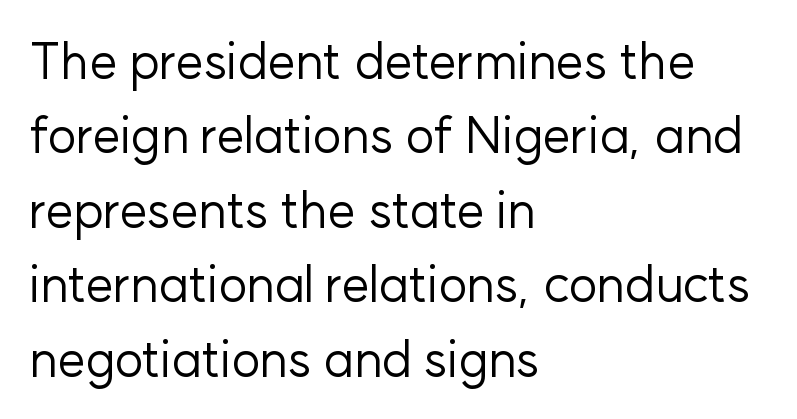
The image shows 50 px regular-weight sans-serif type, upright; set left-aligned, normal line spacing (1.49x), normal letter spacing, not underlined; low stroke contrast and a medium x-height.
